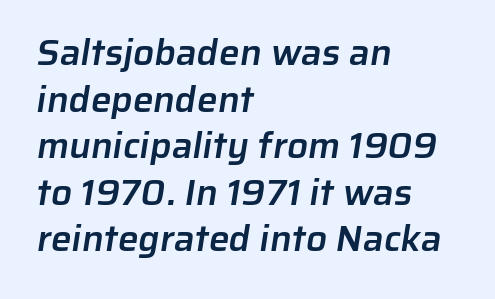
{"serif": "no", "bold": "semi", "weight": "semibold", "width": "normal", "stroke_contrast": "low", "x_height": "medium", "monospaced": "no", "underline": "no", "align": "left", "line_spacing": "normal", "line_spacing_ratio": 1.26, "letter_spacing": "normal", "letter_spacing_em": 0.0, "glyph_px": 37}
